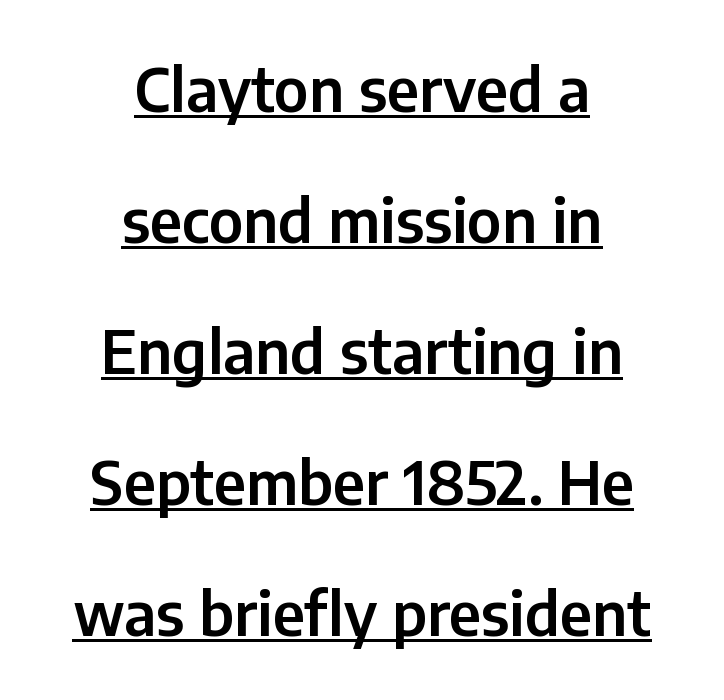
{"serif": "no", "italic": "no", "width": "normal", "stroke_contrast": "low", "x_height": "medium", "monospaced": "no", "underline": "yes", "align": "center", "line_spacing": "loose", "line_spacing_ratio": 2.22, "letter_spacing": "normal", "letter_spacing_em": 0.0, "glyph_px": 59}
